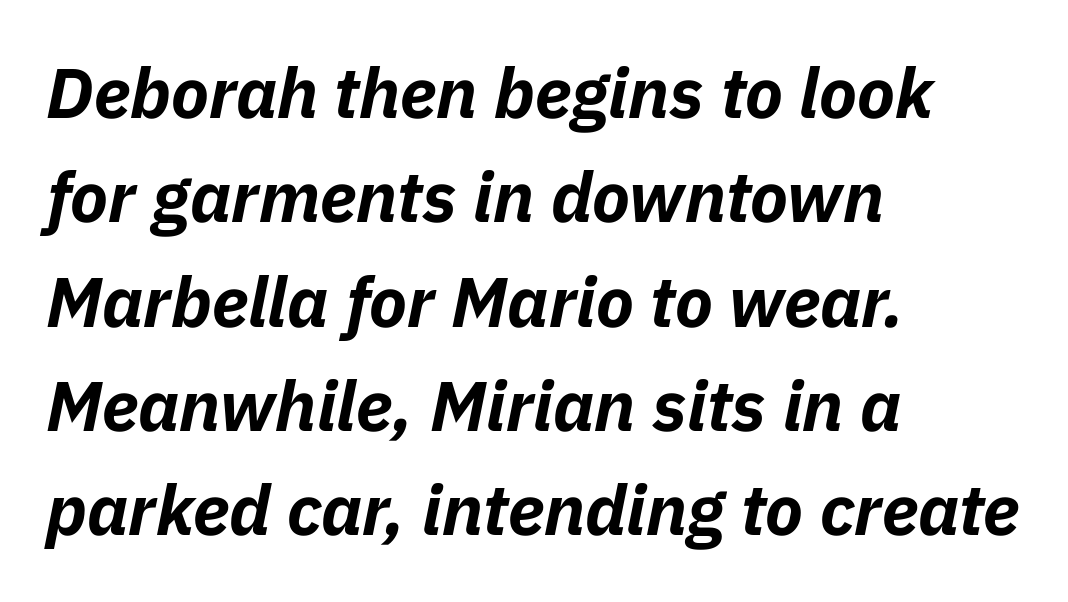
The image shows 70 px bold type, italic (leaning right); set left-aligned, normal line spacing (1.49x), normal letter spacing, not underlined; low stroke contrast and a medium x-height.
